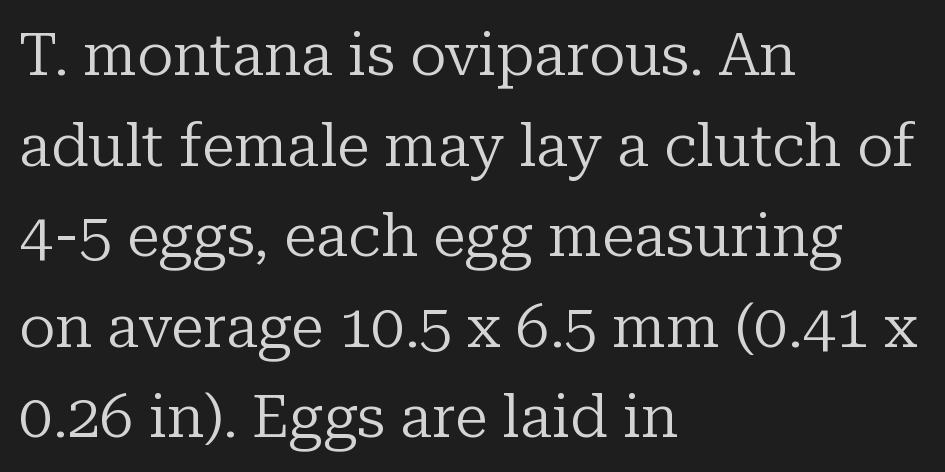
{"serif": "yes", "italic": "no", "bold": "no", "weight": "regular", "width": "normal", "stroke_contrast": "low", "x_height": "medium", "monospaced": "no", "underline": "no", "align": "left", "line_spacing": "normal", "line_spacing_ratio": 1.51, "letter_spacing": "normal", "letter_spacing_em": 0.0, "glyph_px": 60}
